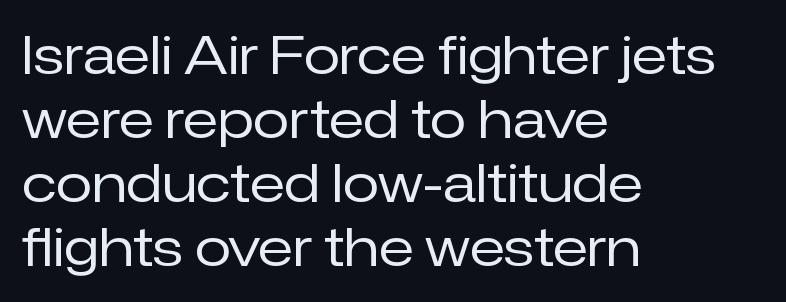
Q: Is the text bold? A: No.
Q: Is the text italic (slanted)? A: No, it is upright.
Q: Is the typeface a serif or a sans-serif typeface? A: Sans-serif.
Q: Is the text underlined? A: No.
Q: How is the paragraph aligned? A: Left-aligned.
Q: Is the spacing between letters normal or unusually wide? A: Normal.
Q: Width (condensed, normal, or wide)? A: Normal.
Q: Stroke contrast? A: Low.
Q: x-height? A: Medium.
Q: Monospaced? A: No.
